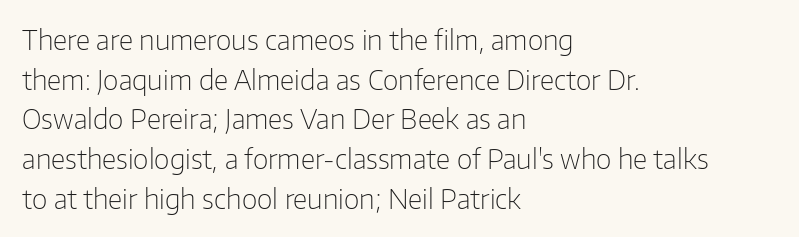
The image shows 27 px text type, upright; set left-aligned, normal line spacing (1.47x), normal letter spacing, not underlined.
